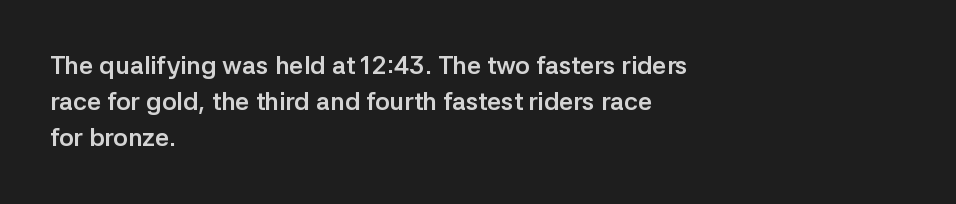
The image shows 25 px bold type, upright; set left-aligned, normal line spacing (1.45x), normal letter spacing, not underlined.
